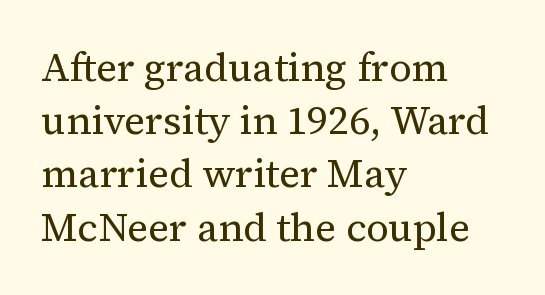
{"serif": "yes", "italic": "no", "bold": "no", "weight": "regular", "width": "normal", "stroke_contrast": "medium", "x_height": "medium", "monospaced": "no", "underline": "no", "align": "left", "line_spacing": "normal", "line_spacing_ratio": 1.33, "letter_spacing": "normal", "letter_spacing_em": 0.0, "glyph_px": 40}
